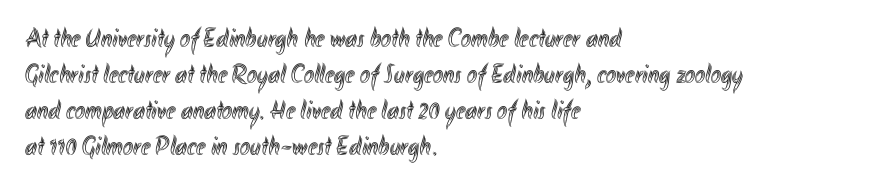
{"underline": "no", "align": "left", "line_spacing": "normal", "line_spacing_ratio": 1.33, "letter_spacing": "normal", "letter_spacing_em": 0.0, "glyph_px": 27}
